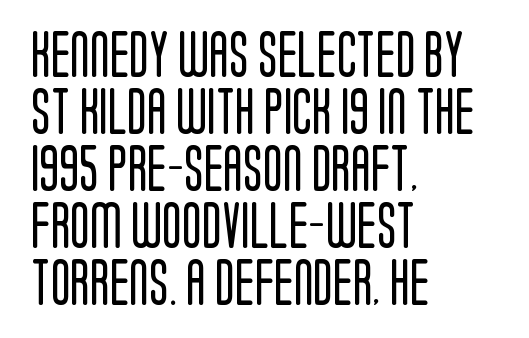
Compared with a centered layout, this one pins lines to the left instead. The letters sit at their default tracking, neither squeezed nor spread. No feet cap the strokes, marking this as sans-serif type. Note the varied advance widths — an 'i' is clearly narrower than an 'm'. Vertical strokes here are truly vertical. Is the stroke heavy? The answer is a plain regular-or-lighter.
